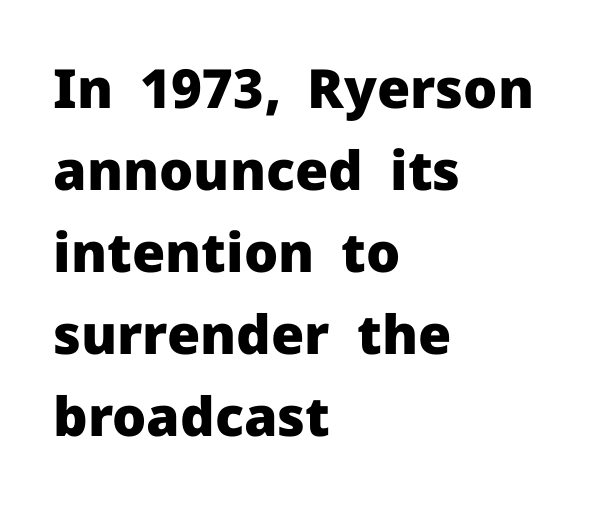
Q: Is the text bold? A: Yes.
Q: Is the text italic (slanted)? A: No, it is upright.
Q: Is the typeface a serif or a sans-serif typeface? A: Sans-serif.
Q: Is the text underlined? A: No.
Q: How is the paragraph aligned? A: Left-aligned.
Q: Is the spacing between letters normal or unusually wide? A: Normal.
Q: Is the spacing between lines tight, normal or loose? A: Normal.
Q: Width (condensed, normal, or wide)? A: Normal.
Q: Stroke contrast? A: Low.
Q: x-height? A: Medium.
Q: Monospaced? A: No.
